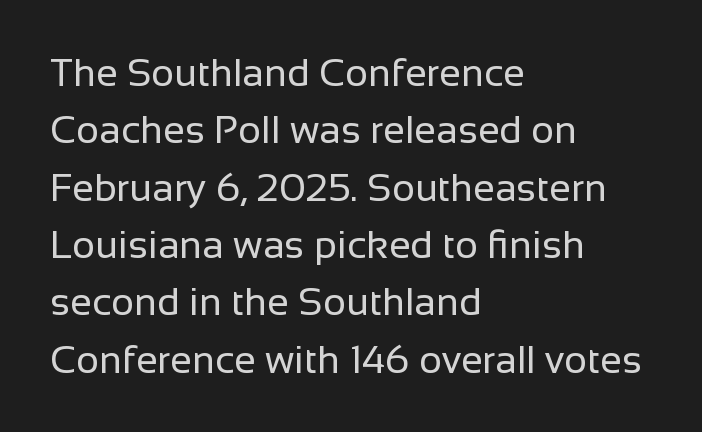
The image shows 39 px regular-weight sans-serif type, upright; set left-aligned, normal line spacing (1.47x), normal letter spacing, not underlined; low stroke contrast and a medium x-height.
